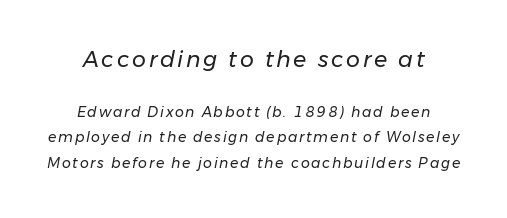
{"italic": "yes", "lean": "right", "slant_degrees": 11, "bold": "no", "underline": "no", "align": "center", "line_spacing_ratio": 1.83, "larger_block": "first", "size_ratio": 1.57, "glyph_px": 22}
